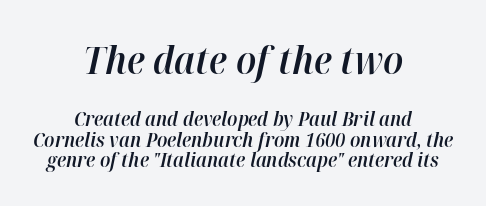
Q: Is the text bold? A: Semi-bold.
Q: Is the text italic (slanted)? A: Yes, it leans right by about 12 degrees.
Q: Is the text underlined? A: No.
Q: How is the paragraph aligned? A: Centered.
Q: Is the spacing between letters normal or unusually wide? A: Normal.
Q: Is the spacing between lines tight, normal or loose? A: Tight.
Q: Which block of text is set in a larger size, the first (top) or the second (bottom)? A: The first (top) one.
Q: Width (condensed, normal, or wide)? A: Normal.
Q: Stroke contrast? A: High.
Q: x-height? A: Medium.
Q: Monospaced? A: No.
